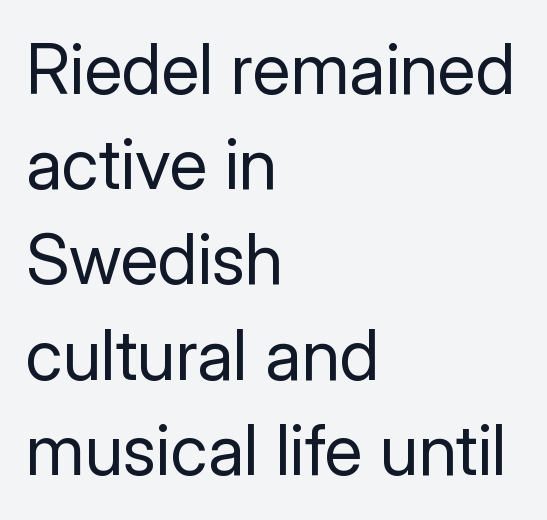
This rendering features lettering with no underline. Vertical stems look standard width or narrower in stroke. Characters remain perfectly vertical along every line. Is the block centered? No — it sits flush against the left margin. Reading down the column, the eye jumps a familiar distance to each next line.
